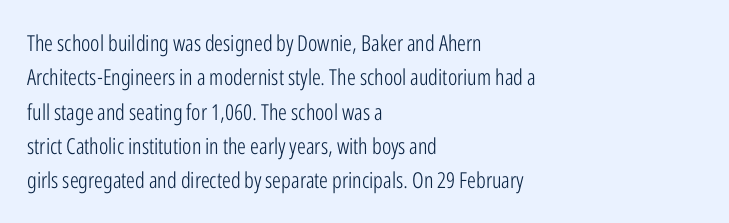
Q: Is the text bold? A: No.
Q: Is the text italic (slanted)? A: No, it is upright.
Q: Is the text underlined? A: No.
Q: How is the paragraph aligned? A: Left-aligned.
Q: Is the spacing between letters normal or unusually wide? A: Normal.
Q: Is the spacing between lines tight, normal or loose? A: Normal.
